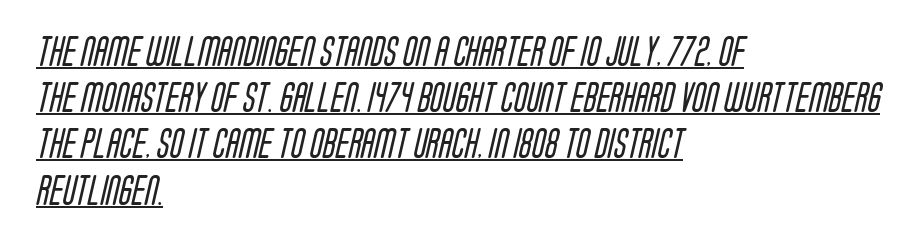
Unlike a traditional serif, this face leaves its strokes unadorned. The letters look calm and open, with moderate or lighter stems. The space between consecutive lines is moderate. These lines keep a tight, regular rhythm from letter to letter. Every row of glyphs begins at an identical x-position on the left. Looks like someone drew a line under every word here.
